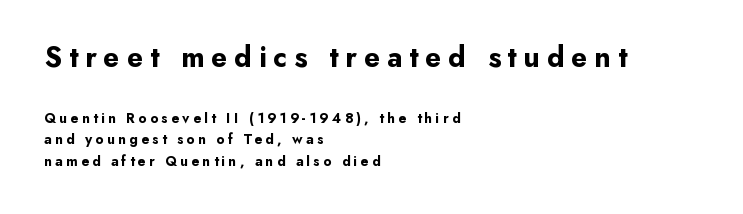
The image shows 29 px bold sans-serif type, upright; set left-aligned, normal line spacing (1.54x), unusually wide letter spacing (+0.24 em), not underlined; the first (top) block is 2.07x larger; low stroke contrast and a small x-height.
